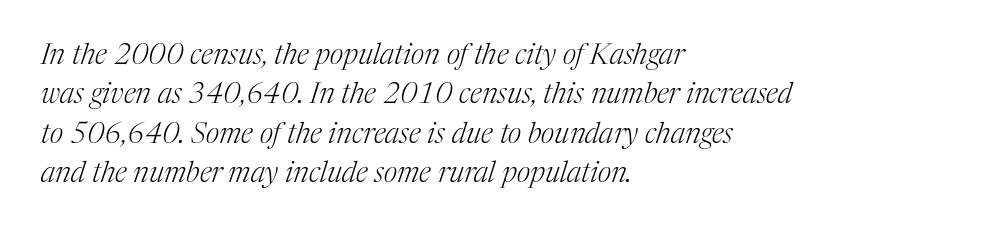
{"serif": "yes", "italic": "yes", "lean": "right", "slant_degrees": 17, "bold": "no", "weight": "light", "width": "normal", "stroke_contrast": "medium", "x_height": "medium", "monospaced": "no", "underline": "no", "align": "left", "line_spacing": "normal", "line_spacing_ratio": 1.36, "letter_spacing": "normal", "letter_spacing_em": 0.0, "glyph_px": 29}
